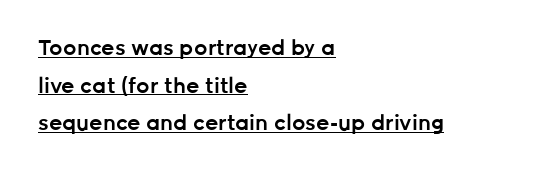
Q: Is the text bold? A: Semi-bold.
Q: Is the text italic (slanted)? A: No, it is upright.
Q: Is the text underlined? A: Yes.
Q: How is the paragraph aligned? A: Left-aligned.
Q: Is the spacing between letters normal or unusually wide? A: Normal.
